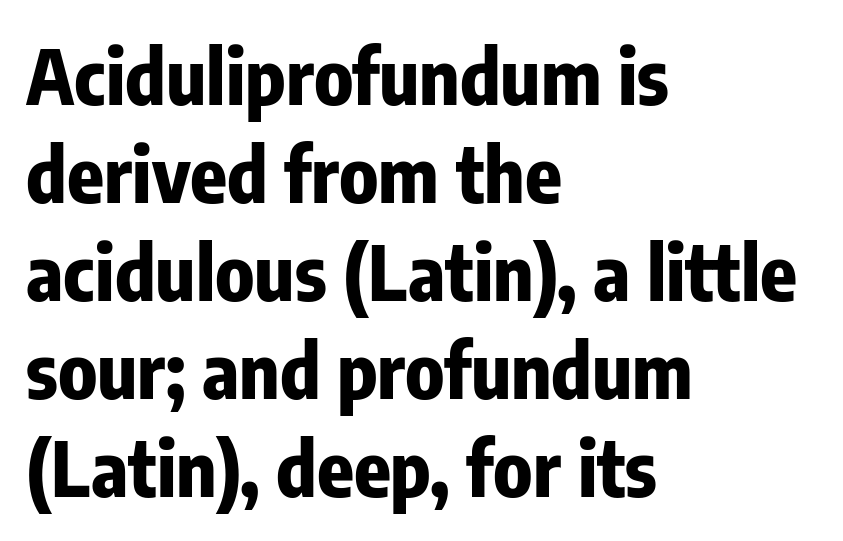
The image shows 76 px bold, condensed sans-serif type, upright; set left-aligned, normal line spacing (1.29x), normal letter spacing, not underlined; low stroke contrast and a medium x-height.
